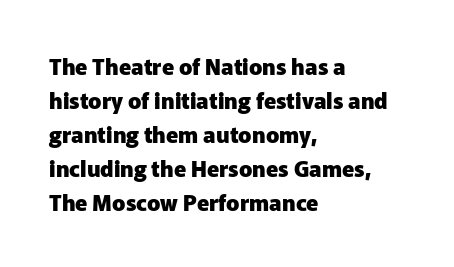
Q: Is the text bold? A: Yes.
Q: Is the text italic (slanted)? A: No, it is upright.
Q: Is the text underlined? A: No.
Q: How is the paragraph aligned? A: Left-aligned.
Q: Is the spacing between letters normal or unusually wide? A: Normal.
Q: Is the spacing between lines tight, normal or loose? A: Normal.
